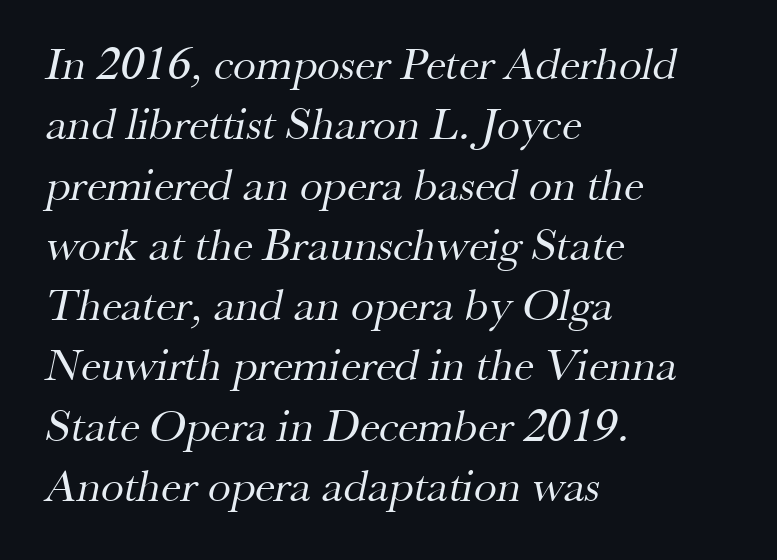
{"serif": "yes", "bold": "no", "weight": "regular", "width": "normal", "stroke_contrast": "medium", "x_height": "small", "monospaced": "no", "underline": "no", "align": "left", "line_spacing": "normal", "line_spacing_ratio": 1.31, "letter_spacing": "normal", "letter_spacing_em": 0.0, "glyph_px": 46}
